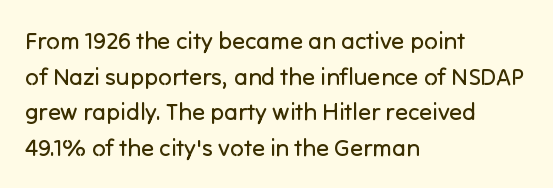
The image shows 24 px text type, upright; set left-aligned, normal line spacing (1.48x), normal letter spacing, not underlined.
